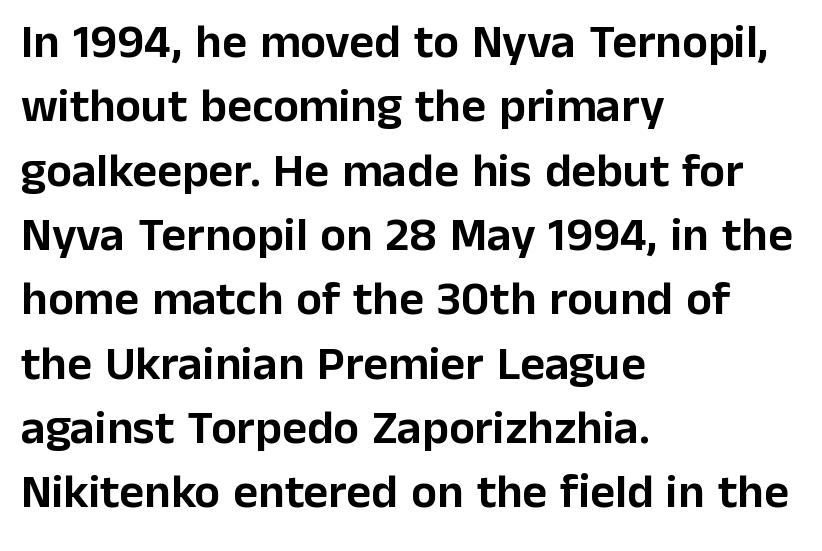
{"serif": "no", "italic": "no", "width": "normal", "stroke_contrast": "low", "x_height": "medium", "monospaced": "no", "underline": "no", "align": "left", "line_spacing": "normal", "line_spacing_ratio": 1.34, "letter_spacing": "normal", "letter_spacing_em": 0.0, "glyph_px": 48}
